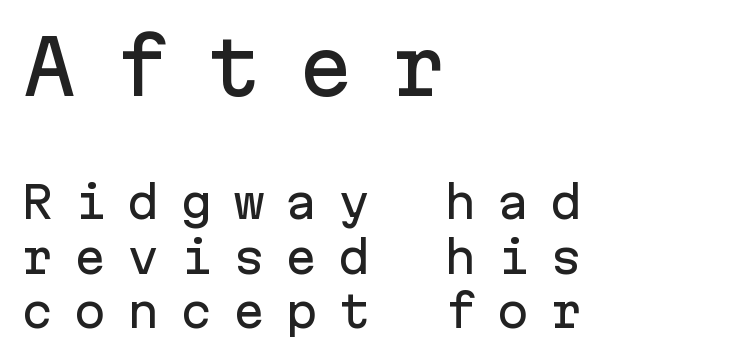
The image shows 75 px sans-serif type, upright, monospaced; set left-aligned, normal line spacing (1.27x), unusually wide letter spacing (+0.48 em), not underlined; the first (top) block is 1.74x larger; low stroke contrast and a medium x-height.
